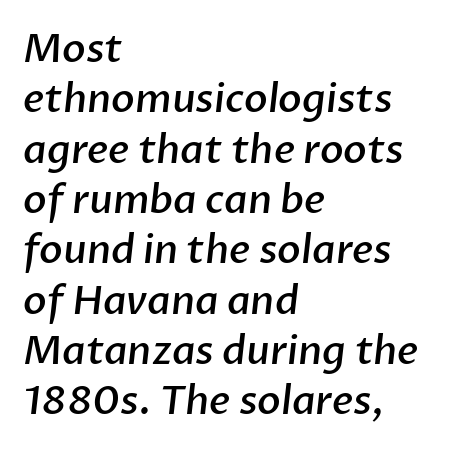
Q: Is the text bold? A: Semi-bold.
Q: Is the typeface a serif or a sans-serif typeface? A: Sans-serif.
Q: Is the text underlined? A: No.
Q: How is the paragraph aligned? A: Left-aligned.
Q: Is the spacing between letters normal or unusually wide? A: Normal.
Q: Is the spacing between lines tight, normal or loose? A: Normal.
Q: Width (condensed, normal, or wide)? A: Normal.
Q: Stroke contrast? A: Low.
Q: x-height? A: Medium.
Q: Monospaced? A: No.
